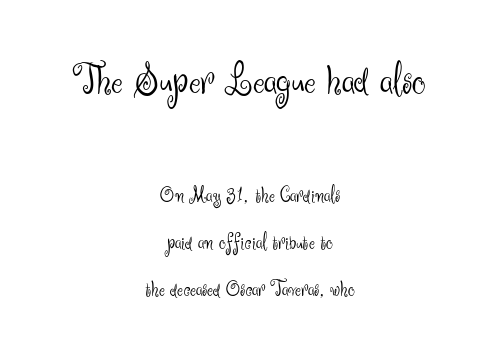
The image shows 44 px light sans-serif type, upright; set centered, loose line spacing (2.12x), normal letter spacing, not underlined; the first (top) block is 2.0x larger; medium stroke contrast and a small x-height.
